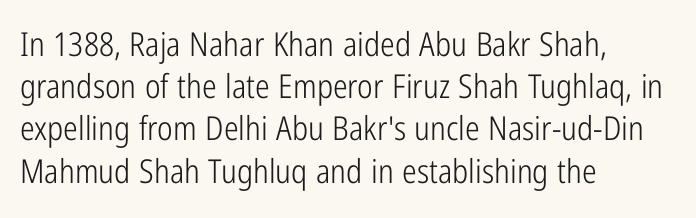
{"serif": "no", "italic": "no", "bold": "no", "weight": "light", "width": "condensed", "stroke_contrast": "low", "x_height": "medium", "monospaced": "no", "underline": "no", "align": "left", "line_spacing": "normal", "line_spacing_ratio": 1.28, "letter_spacing": "normal", "letter_spacing_em": 0.0, "glyph_px": 33}
